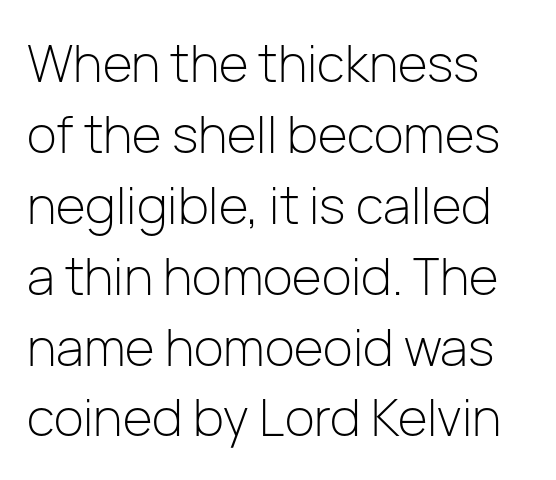
No letter is thick-stroked: the sample isn't bold. No extra tracking has been applied to these lines. These lines were composed using upright roman letters. I'd call this a sans setting — the letters go barefoot. Evenly set lines give the paragraph a standard silhouette. Each letter keeps its own natural width here, so spacing adapts to shape.
